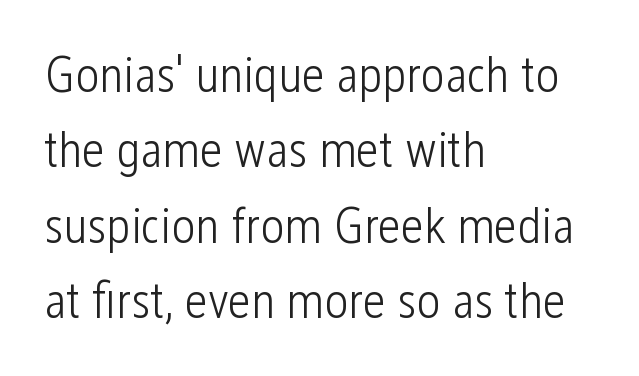
When letters stand straight like this, we call the style roman or upright. Here the glyphs are tracked normally, forming tight word shapes. No extra ink here — the face is not bold. The letters carry no serifs — their stems end cleanly without finishing strokes.
